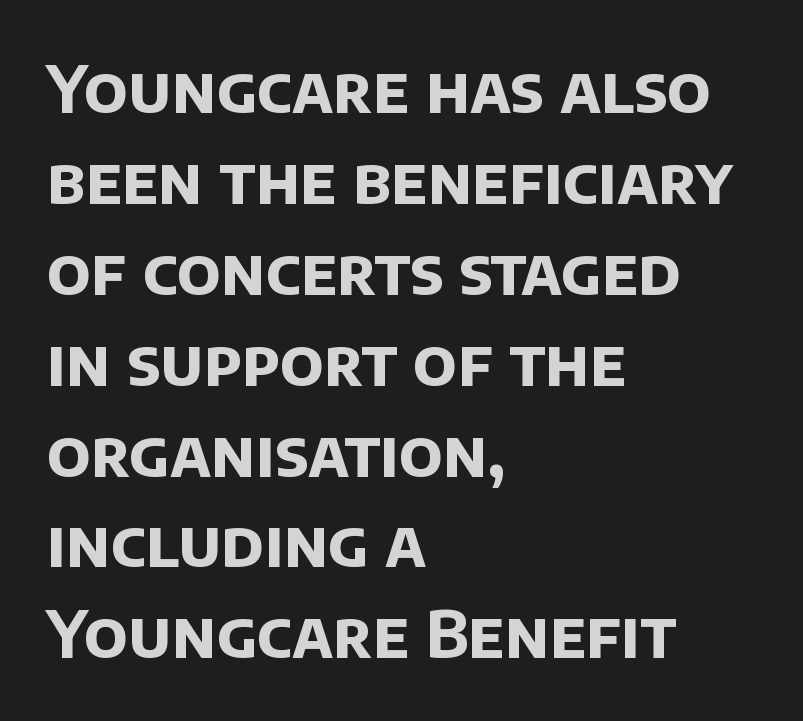
Q: Is the text bold? A: Yes.
Q: Is the typeface a serif or a sans-serif typeface? A: Sans-serif.
Q: Is the text underlined? A: No.
Q: How is the paragraph aligned? A: Left-aligned.
Q: Is the spacing between letters normal or unusually wide? A: Normal.
Q: Is the spacing between lines tight, normal or loose? A: Normal.
Q: Width (condensed, normal, or wide)? A: Normal.
Q: Stroke contrast? A: Low.
Q: x-height? A: Large.
Q: Monospaced? A: No.
